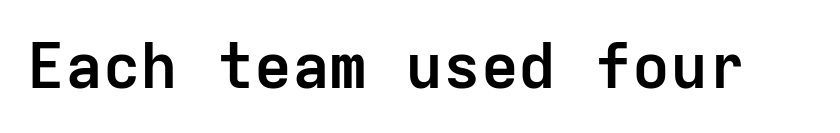
A typesetter would call this zero additional tracking. This rendering employs a face without finishing strokes, i.e., a sans-serif. Its strokes are broad and dark, the hallmark of bold type. The letters stand upright; this is a roman face. Lines of text with bare space underneath.
